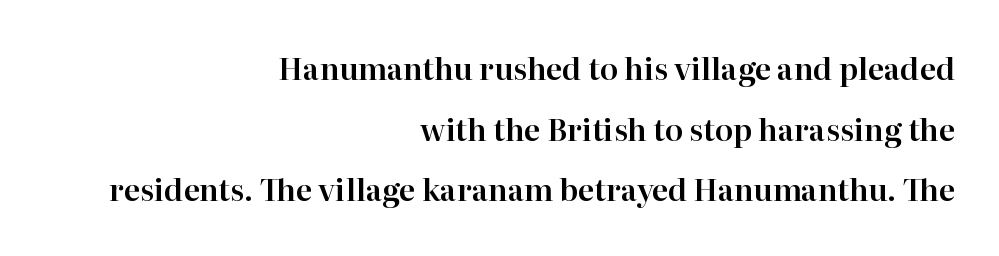
Q: Is the text italic (slanted)? A: No, it is upright.
Q: Is the typeface a serif or a sans-serif typeface? A: Serif.
Q: Is the text underlined? A: No.
Q: How is the paragraph aligned? A: Right-aligned.
Q: Is the spacing between letters normal or unusually wide? A: Normal.
Q: Is the spacing between lines tight, normal or loose? A: Loose.
Q: Width (condensed, normal, or wide)? A: Normal.
Q: Stroke contrast? A: High.
Q: x-height? A: Medium.
Q: Monospaced? A: No.
